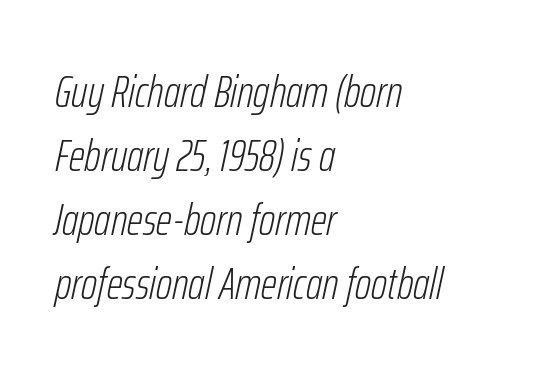
The image shows 45 px light, condensed type, italic (leaning right); set left-aligned, normal line spacing (1.42x), normal letter spacing, not underlined; low stroke contrast and a medium x-height.
